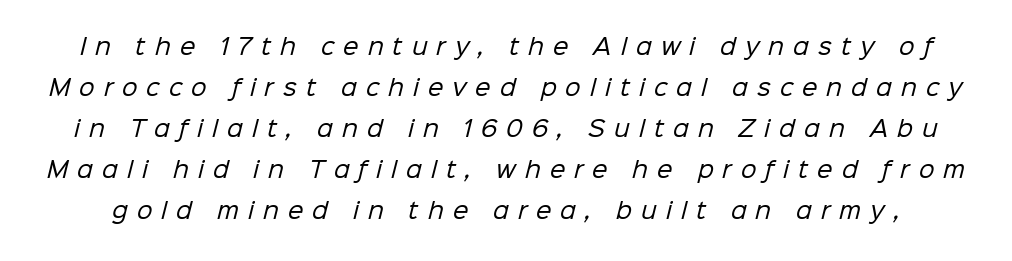
The image shows 22 px text type; set line spacing 1.86x, unusually wide letter spacing (+0.41 em), not underlined.
